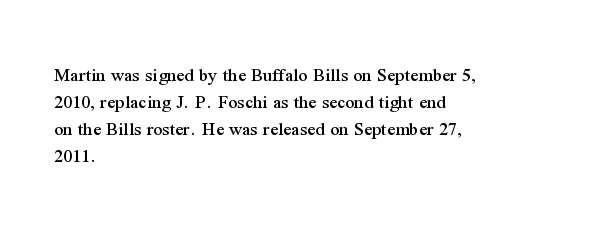
Q: Is the text italic (slanted)? A: No, it is upright.
Q: Is the text underlined? A: No.
Q: How is the paragraph aligned? A: Left-aligned.
Q: Is the spacing between letters normal or unusually wide? A: Normal.
Q: Is the spacing between lines tight, normal or loose? A: Normal.
